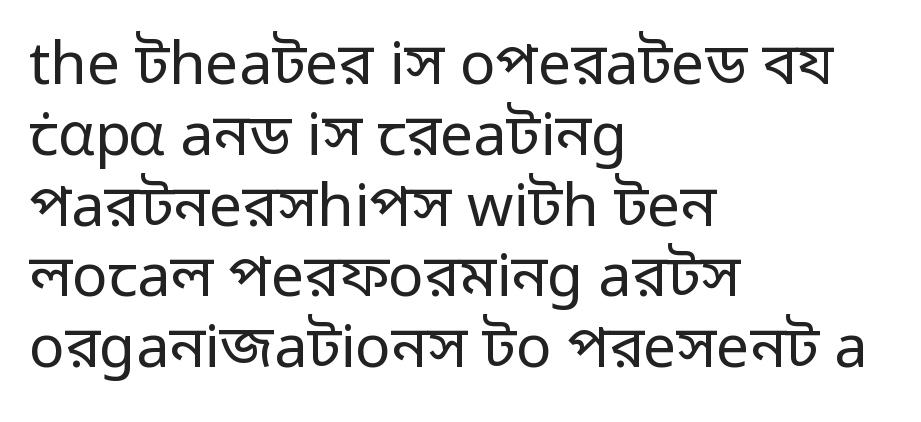
{"serif": "no", "italic": "no", "bold": "no", "weight": "regular", "width": "normal", "stroke_contrast": "low", "x_height": "medium", "monospaced": "no", "underline": "no", "align": "left", "line_spacing_ratio": 1.2, "letter_spacing": "normal", "letter_spacing_em": 0.0, "glyph_px": 59}
